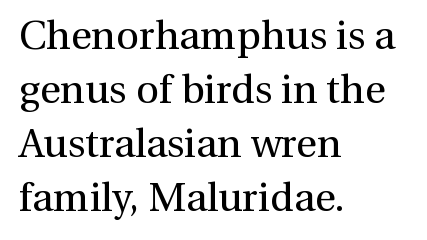
Q: Is the text bold? A: No.
Q: Is the text italic (slanted)? A: No, it is upright.
Q: Is the typeface a serif or a sans-serif typeface? A: Serif.
Q: Is the text underlined? A: No.
Q: How is the paragraph aligned? A: Left-aligned.
Q: Is the spacing between letters normal or unusually wide? A: Normal.
Q: Is the spacing between lines tight, normal or loose? A: Normal.
Q: Width (condensed, normal, or wide)? A: Normal.
Q: Stroke contrast? A: Medium.
Q: x-height? A: Medium.
Q: Monospaced? A: No.
